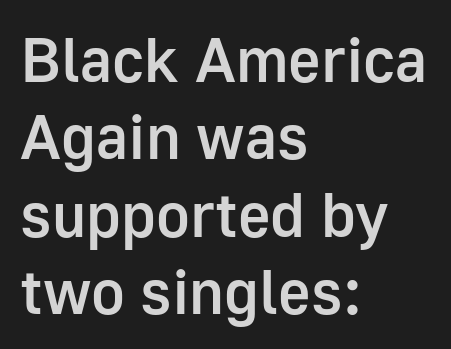
The image shows 63 px semibold sans-serif type, upright; set left-aligned, line spacing 1.23x, normal letter spacing, not underlined; low stroke contrast and a medium x-height.
